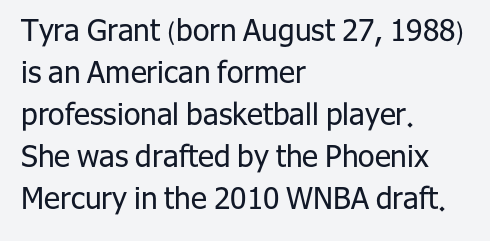
The image shows 30 px regular-weight sans-serif type, upright; set left-aligned, normal line spacing (1.4x), normal letter spacing, not underlined; low stroke contrast and a medium x-height.
